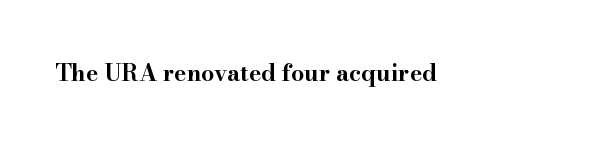
{"italic": "no", "bold": "yes", "underline": "no", "letter_spacing": "normal", "letter_spacing_em": 0.0, "glyph_px": 23}
